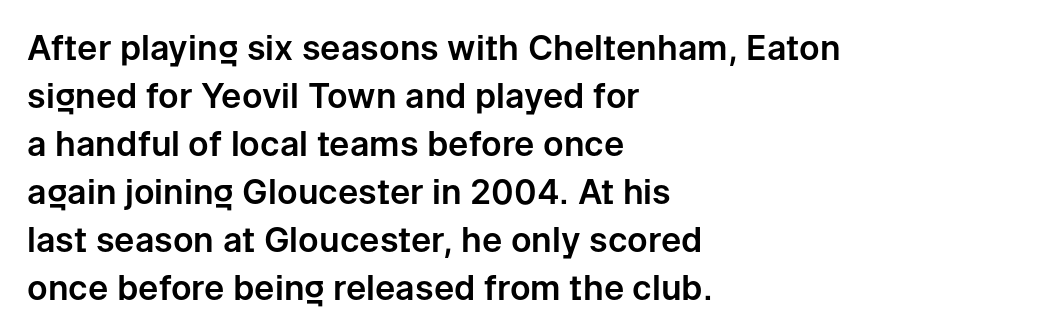
{"serif": "no", "italic": "no", "width": "normal", "stroke_contrast": "low", "x_height": "medium", "monospaced": "no", "underline": "no", "align": "left", "line_spacing": "normal", "line_spacing_ratio": 1.41, "letter_spacing": "normal", "letter_spacing_em": 0.0, "glyph_px": 34}
